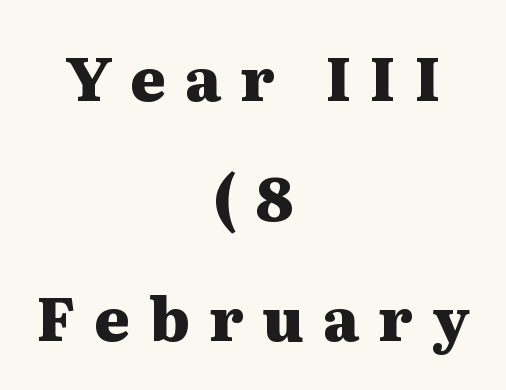
Loose tracking; the words dissolve into strings of separated letters. The face used here is proportionally spaced, like ordinary book or web type. Short and long lines alike share a common midpoint. Airy leading.
